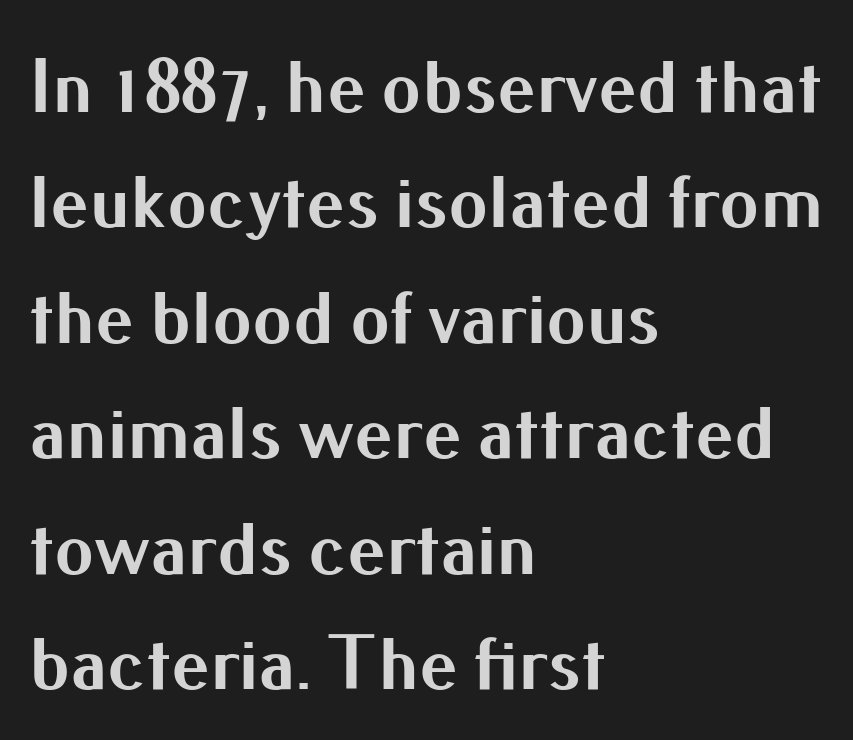
{"serif": "no", "italic": "no", "bold": "yes", "weight": "bold", "width": "normal", "stroke_contrast": "medium", "x_height": "small", "monospaced": "no", "underline": "no", "align": "left", "line_spacing": "normal", "line_spacing_ratio": 1.48, "letter_spacing": "normal", "letter_spacing_em": 0.0, "glyph_px": 78}
